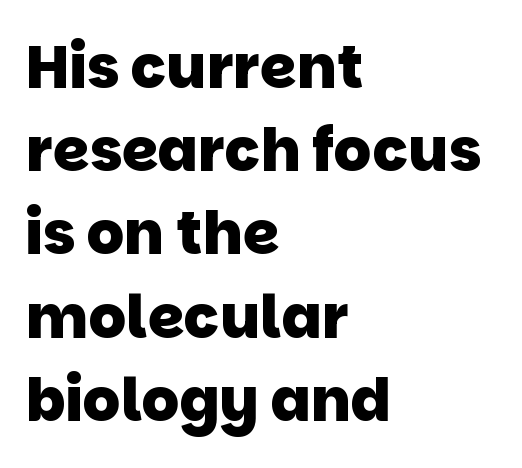
{"serif": "no", "bold": "yes", "weight": "heavy", "width": "normal", "stroke_contrast": "low", "x_height": "large", "monospaced": "no", "underline": "no", "align": "left", "line_spacing": "normal", "line_spacing_ratio": 1.41, "letter_spacing": "normal", "letter_spacing_em": 0.0, "glyph_px": 59}
